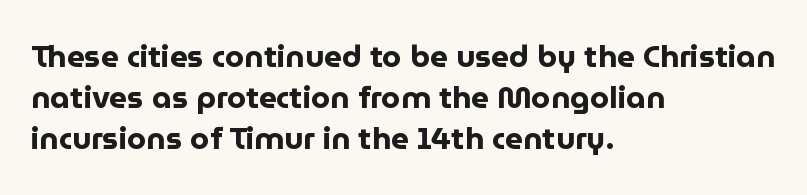
Q: Is the text bold? A: Yes.
Q: Is the text italic (slanted)? A: No, it is upright.
Q: Is the typeface a serif or a sans-serif typeface? A: Sans-serif.
Q: Is the text underlined? A: No.
Q: How is the paragraph aligned? A: Left-aligned.
Q: Is the spacing between letters normal or unusually wide? A: Normal.
Q: Is the spacing between lines tight, normal or loose? A: Normal.
Q: Width (condensed, normal, or wide)? A: Normal.
Q: Stroke contrast? A: Low.
Q: x-height? A: Medium.
Q: Monospaced? A: No.
